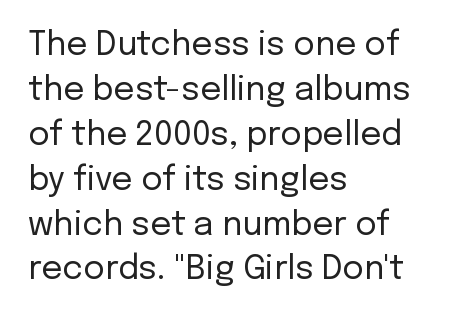
Default kerning and tracking; the words read as compact shapes. Each letter's strokes conclude bluntly, with no projecting serifs. The face used here is proportionally spaced, like ordinary book or web type. If you drew a ruler down the left edge, every line would touch it.
